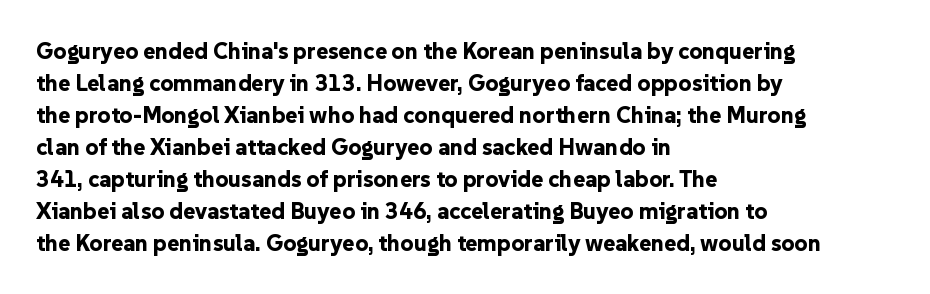
Compared with typical paragraphs, the rows here are spaced about the same. In terms of posture, this sample is upright. You'd pick this weight for a headline — it's a proper bold. Typeset ragged right — the left edge is the straight one.
